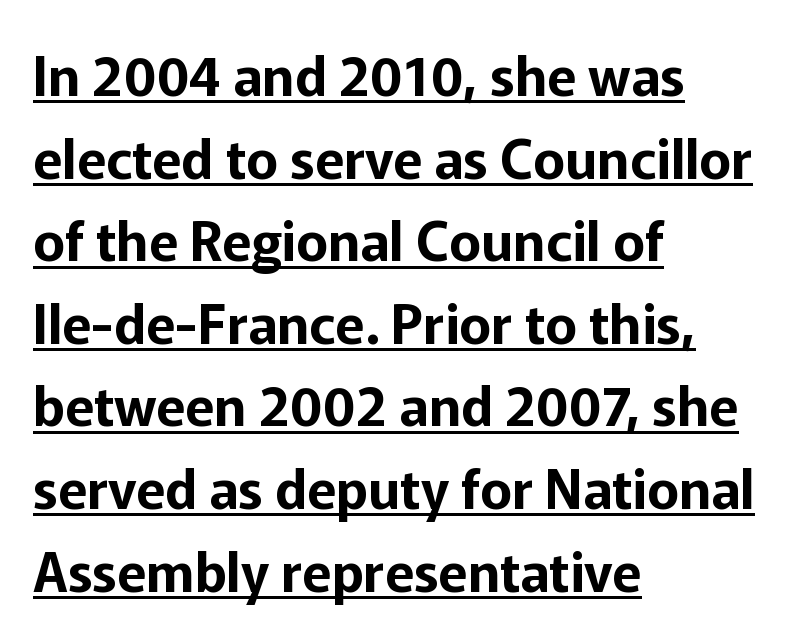
Q: Is the text italic (slanted)? A: No, it is upright.
Q: Is the typeface a serif or a sans-serif typeface? A: Sans-serif.
Q: Is the text underlined? A: Yes.
Q: How is the paragraph aligned? A: Left-aligned.
Q: Is the spacing between letters normal or unusually wide? A: Normal.
Q: Is the spacing between lines tight, normal or loose? A: Normal.
Q: Width (condensed, normal, or wide)? A: Normal.
Q: Stroke contrast? A: Low.
Q: x-height? A: Medium.
Q: Monospaced? A: No.
